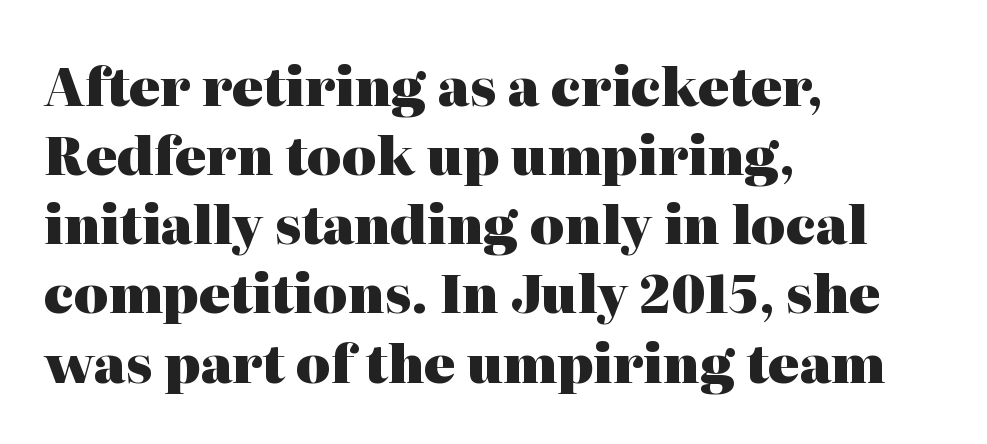
The image shows 52 px heavy serif type, upright; set left-aligned, normal line spacing (1.33x), normal letter spacing, not underlined; high stroke contrast and a medium x-height.
